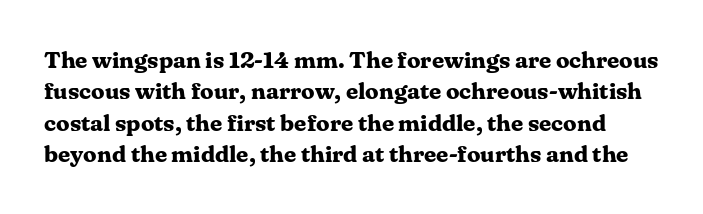
The image shows 24 px bold type, upright; set normal line spacing (1.31x), normal letter spacing, not underlined.
